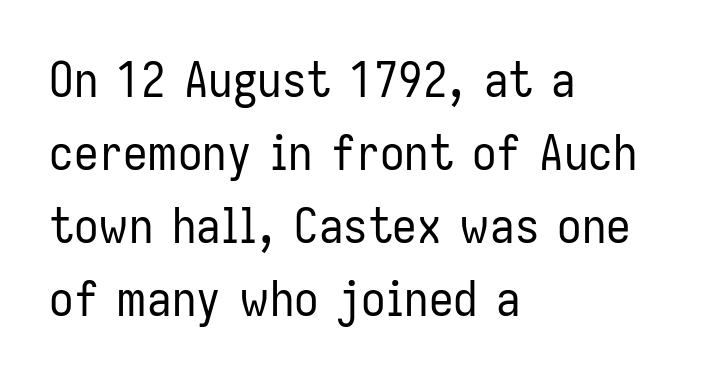
The image shows 49 px regular-weight, condensed sans-serif type, upright; set left-aligned, normal line spacing (1.49x), normal letter spacing, not underlined; low stroke contrast and a medium x-height.
